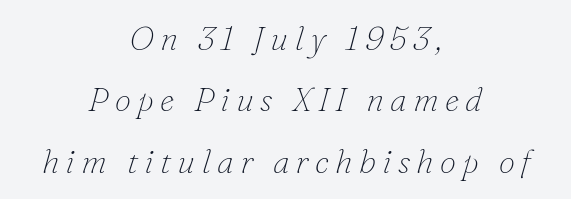
The image shows 33 px thin serif type, italic (leaning right); set centered, line spacing 1.86x, not underlined; low stroke contrast and a small x-height.
